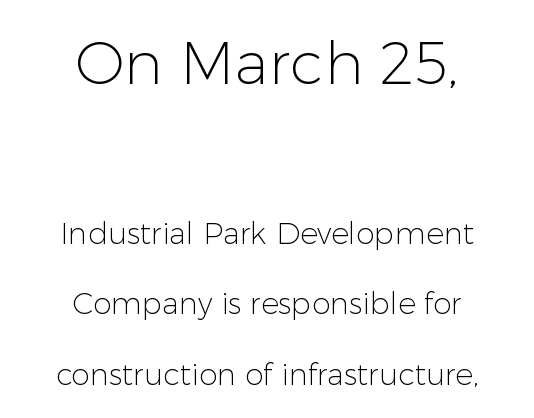
{"serif": "no", "italic": "no", "bold": "no", "weight": "light", "width": "normal", "stroke_contrast": "low", "x_height": "medium", "monospaced": "no", "underline": "no", "align": "center", "line_spacing": "loose", "line_spacing_ratio": 2.35, "letter_spacing": "normal", "letter_spacing_em": 0.0, "larger_block": "first", "size_ratio": 2.0, "glyph_px": 60}
